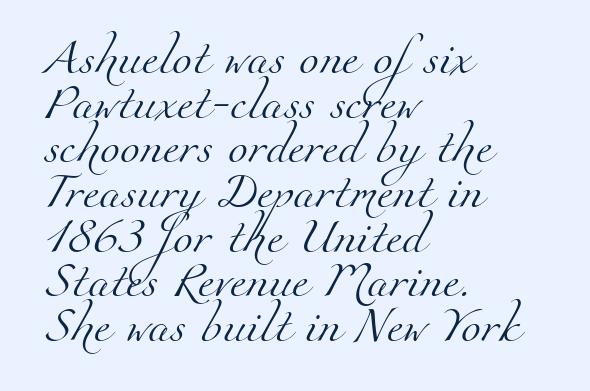
{"serif": "yes", "bold": "no", "weight": "light", "width": "normal", "stroke_contrast": "medium", "x_height": "small", "monospaced": "no", "underline": "no", "align": "left", "line_spacing_ratio": 1.24, "letter_spacing": "normal", "letter_spacing_em": 0.0, "glyph_px": 36}
